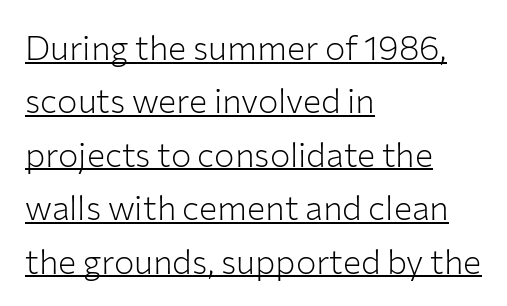
These lines stack with their left ends in a neat column. Observe the absence of serifs on each vertical stroke in this sample. Is there much room between lines? A standard amount, neither cramped nor airy. The typesetting does not lean heavy: it is not bold. Nobody touched the tracking dial on this one. The sample's only ornament is a line tracing under the words.
